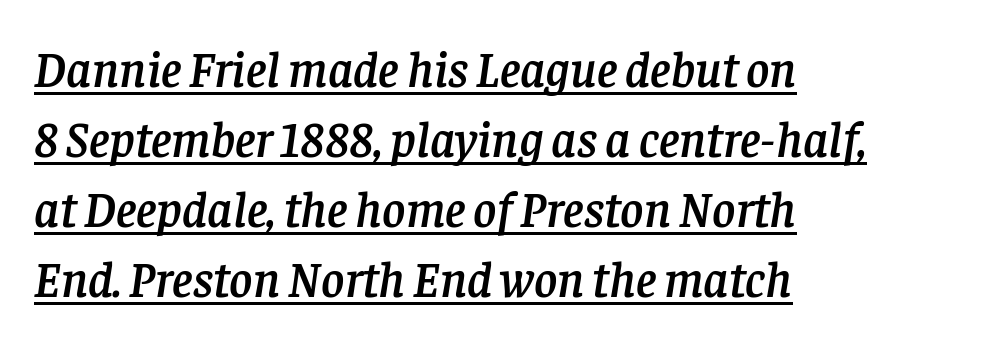
The letters are slanted; this is an italic face. This rendering leaves character spacing at its baseline value. The letters advance in unequal steps, a hallmark of proportional type. Is this a sans? No — the strokes have serifs. The lines in this sample share a left origin and differ only in where they stop. How would I describe the line gaps? Plain and ordinary.
